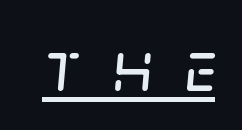
Q: Is the text italic (slanted)? A: Yes, it leans right by about 5 degrees.
Q: Is the text underlined? A: Yes.
Q: Is the spacing between letters normal or unusually wide? A: Unusually wide.
Q: Width (condensed, normal, or wide)? A: Normal.
Q: Stroke contrast? A: Low.
Q: x-height? A: Large.
Q: Monospaced? A: No.
